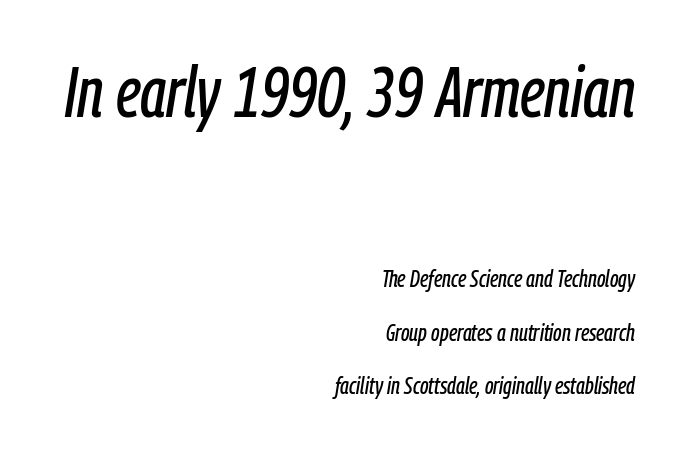
Q: Is the text italic (slanted)? A: Yes, it leans right by about 9 degrees.
Q: Is the text underlined? A: No.
Q: How is the paragraph aligned? A: Right-aligned.
Q: Is the spacing between letters normal or unusually wide? A: Normal.
Q: Is the spacing between lines tight, normal or loose? A: Loose.
Q: Which block of text is set in a larger size, the first (top) or the second (bottom)? A: The first (top) one.
Q: Width (condensed, normal, or wide)? A: Condensed.
Q: Stroke contrast? A: Low.
Q: x-height? A: Medium.
Q: Monospaced? A: No.
